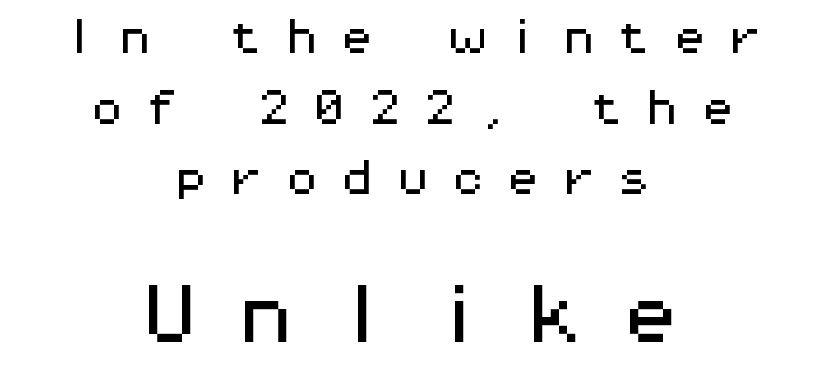
{"serif": "no", "italic": "no", "width": "wide", "stroke_contrast": "medium", "x_height": "medium", "monospaced": "yes", "underline": "no", "align": "center", "line_spacing_ratio": 1.86, "letter_spacing": "wide", "letter_spacing_em": 0.46, "larger_block": "second", "size_ratio": 1.74, "glyph_px": 66}
